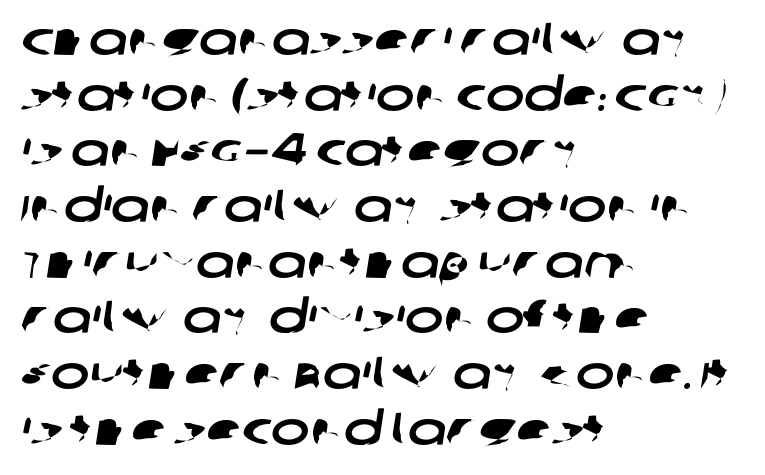
{"serif": "no", "width": "wide", "stroke_contrast": "low", "x_height": "large", "monospaced": "no", "underline": "no", "align": "left", "line_spacing_ratio": 1.21, "letter_spacing": "normal", "letter_spacing_em": 0.0, "glyph_px": 46}
